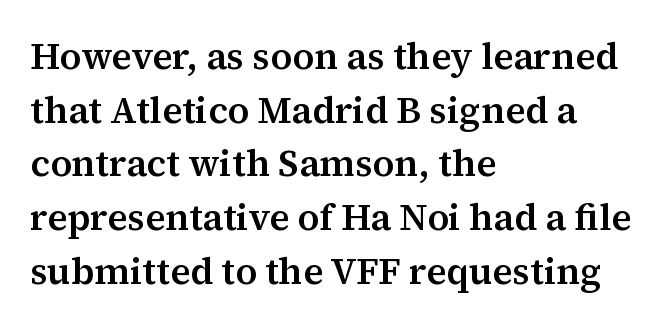
Q: Is the text italic (slanted)? A: No, it is upright.
Q: Is the typeface a serif or a sans-serif typeface? A: Serif.
Q: Is the text underlined? A: No.
Q: How is the paragraph aligned? A: Left-aligned.
Q: Is the spacing between letters normal or unusually wide? A: Normal.
Q: Is the spacing between lines tight, normal or loose? A: Normal.
Q: Width (condensed, normal, or wide)? A: Normal.
Q: Stroke contrast? A: Medium.
Q: x-height? A: Medium.
Q: Monospaced? A: No.
